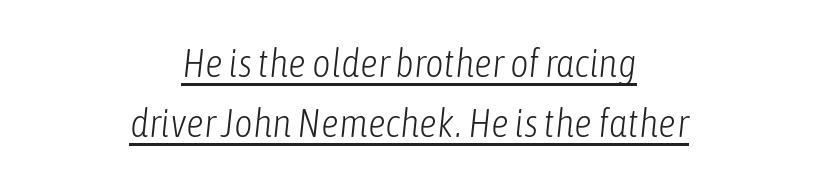
Layout note: lines centered. These characters rest on top of a visible drawn line. This reads as an unemphasized weight, regular at the heaviest. This sample uses plain, unmodified letter spacing. One glance says typical: line gaps are just what's usual.
